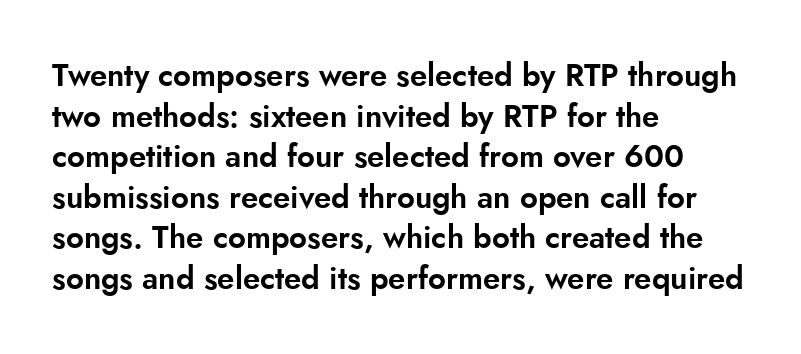
{"serif": "no", "italic": "no", "width": "normal", "stroke_contrast": "low", "x_height": "small", "monospaced": "no", "underline": "no", "align": "left", "line_spacing": "normal", "line_spacing_ratio": 1.31, "letter_spacing": "normal", "letter_spacing_em": 0.0, "glyph_px": 31}
